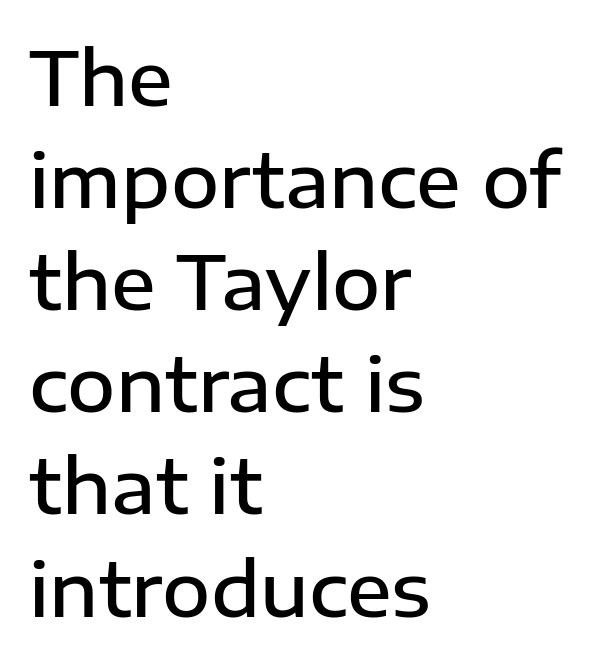
Decoration check: the copy has no underline. Varying glyph widths throughout — classic text-font behaviour. Set as a demibold, roughly 600 on the weight scale. In terms of letterspacing, this is plain default setting.
